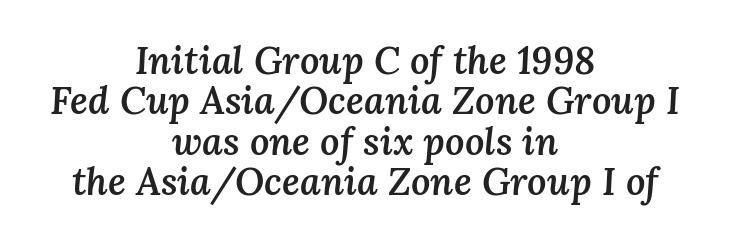
Q: Is the text bold? A: Semi-bold.
Q: Is the text italic (slanted)? A: Yes, it leans right by about 3 degrees.
Q: Is the text underlined? A: No.
Q: How is the paragraph aligned? A: Centered.
Q: Is the spacing between letters normal or unusually wide? A: Normal.
Q: Is the spacing between lines tight, normal or loose? A: Tight.
Q: Width (condensed, normal, or wide)? A: Normal.
Q: Stroke contrast? A: Medium.
Q: x-height? A: Medium.
Q: Monospaced? A: No.
